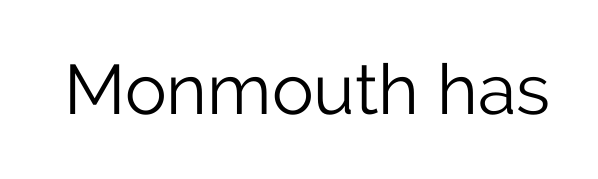
Tracking value appears to be zero — textbook default spacing. In terms of posture, this sample is upright. You can tell from the bare stems that sans-serif type was used. The space beneath each line is pristine and unruled.
